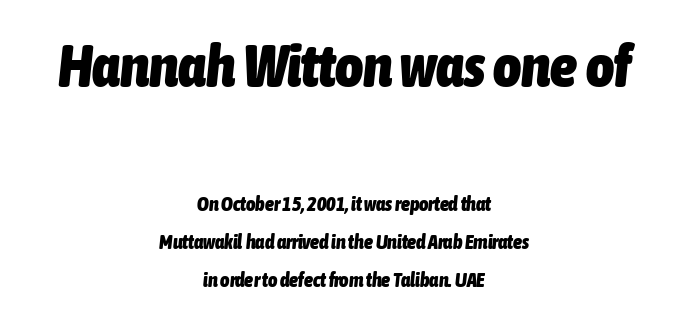
Q: Is the text bold? A: Yes.
Q: Is the text italic (slanted)? A: Yes, it leans right by about 6 degrees.
Q: Is the text underlined? A: No.
Q: How is the paragraph aligned? A: Centered.
Q: Is the spacing between letters normal or unusually wide? A: Normal.
Q: Is the spacing between lines tight, normal or loose? A: Loose.
Q: Which block of text is set in a larger size, the first (top) or the second (bottom)? A: The first (top) one.
Q: Width (condensed, normal, or wide)? A: Condensed.
Q: Stroke contrast? A: Low.
Q: x-height? A: Medium.
Q: Monospaced? A: No.
